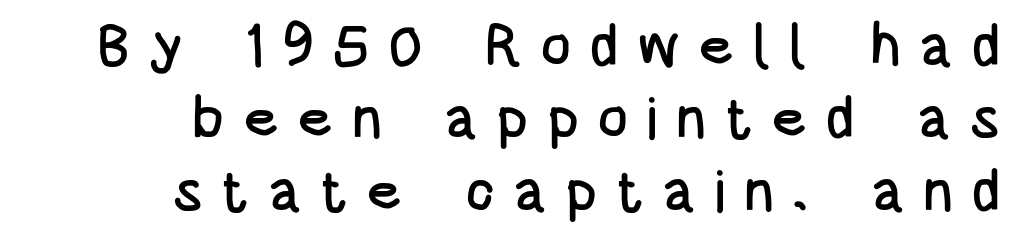
{"serif": "no", "italic": "no", "width": "condensed", "stroke_contrast": "low", "x_height": "large", "monospaced": "no", "underline": "no", "align": "right", "line_spacing": "normal", "line_spacing_ratio": 1.25, "letter_spacing": "wide", "letter_spacing_em": 0.31, "glyph_px": 58}
